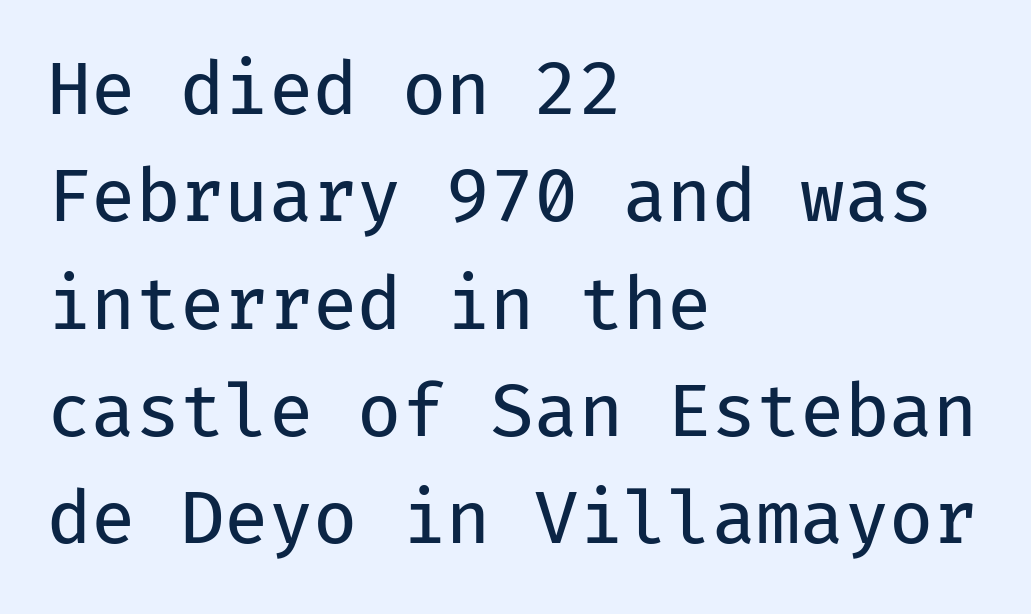
Q: Is the text bold? A: No.
Q: Is the text italic (slanted)? A: No, it is upright.
Q: Is the typeface a serif or a sans-serif typeface? A: Sans-serif.
Q: Is the text underlined? A: No.
Q: How is the paragraph aligned? A: Left-aligned.
Q: Is the spacing between letters normal or unusually wide? A: Normal.
Q: Is the spacing between lines tight, normal or loose? A: Normal.
Q: Width (condensed, normal, or wide)? A: Normal.
Q: Stroke contrast? A: Low.
Q: x-height? A: Medium.
Q: Monospaced? A: Yes.
